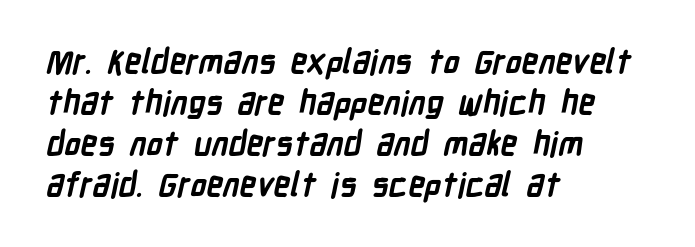
The image shows 33 px semibold, condensed sans-serif type; set left-aligned, line spacing 1.24x, normal letter spacing, not underlined; low stroke contrast and a medium x-height.
